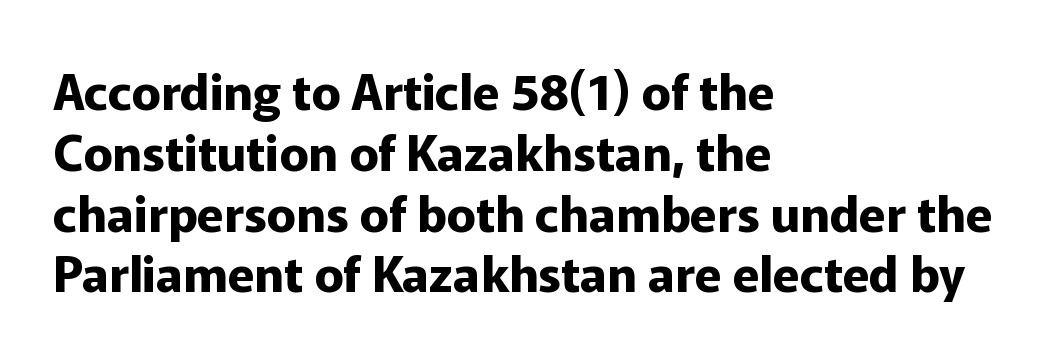
{"serif": "no", "italic": "no", "bold": "yes", "weight": "bold", "width": "normal", "stroke_contrast": "low", "x_height": "medium", "monospaced": "no", "underline": "no", "align": "left", "line_spacing_ratio": 1.24, "letter_spacing": "normal", "letter_spacing_em": 0.0, "glyph_px": 49}
